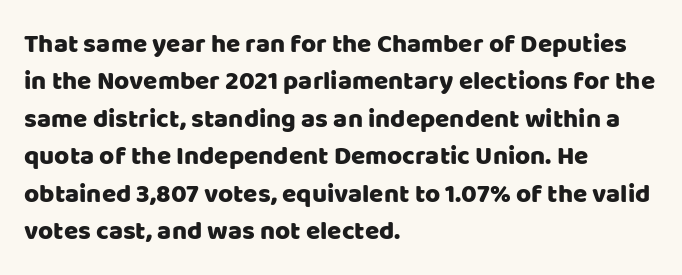
Q: Is the text italic (slanted)? A: No, it is upright.
Q: Is the text underlined? A: No.
Q: How is the paragraph aligned? A: Left-aligned.
Q: Is the spacing between letters normal or unusually wide? A: Normal.
Q: Is the spacing between lines tight, normal or loose? A: Normal.
